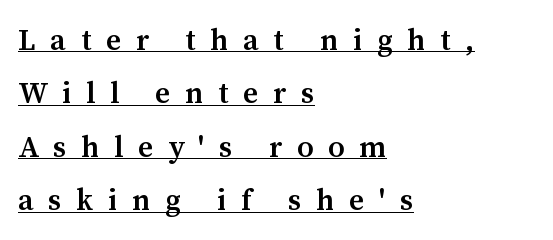
Q: Is the text bold? A: Semi-bold.
Q: Is the text italic (slanted)? A: No, it is upright.
Q: Is the typeface a serif or a sans-serif typeface? A: Serif.
Q: Is the text underlined? A: Yes.
Q: How is the paragraph aligned? A: Left-aligned.
Q: Is the spacing between letters normal or unusually wide? A: Unusually wide.
Q: Width (condensed, normal, or wide)? A: Normal.
Q: Stroke contrast? A: Medium.
Q: x-height? A: Medium.
Q: Monospaced? A: No.
